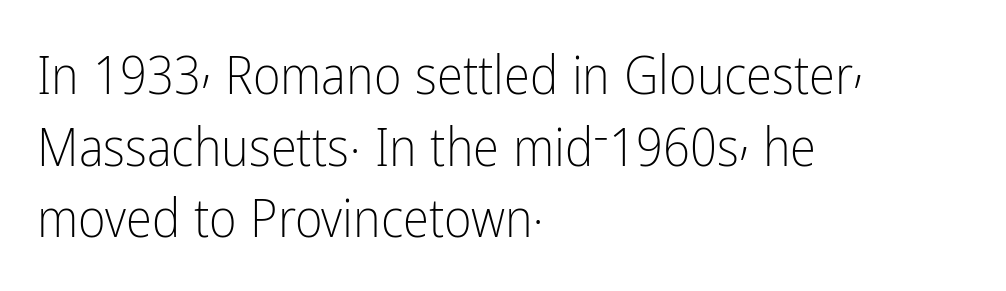
{"serif": "no", "italic": "no", "bold": "no", "weight": "light", "width": "condensed", "stroke_contrast": "low", "x_height": "medium", "monospaced": "no", "underline": "no", "align": "left", "line_spacing": "normal", "line_spacing_ratio": 1.35, "letter_spacing": "normal", "letter_spacing_em": 0.0, "glyph_px": 53}
